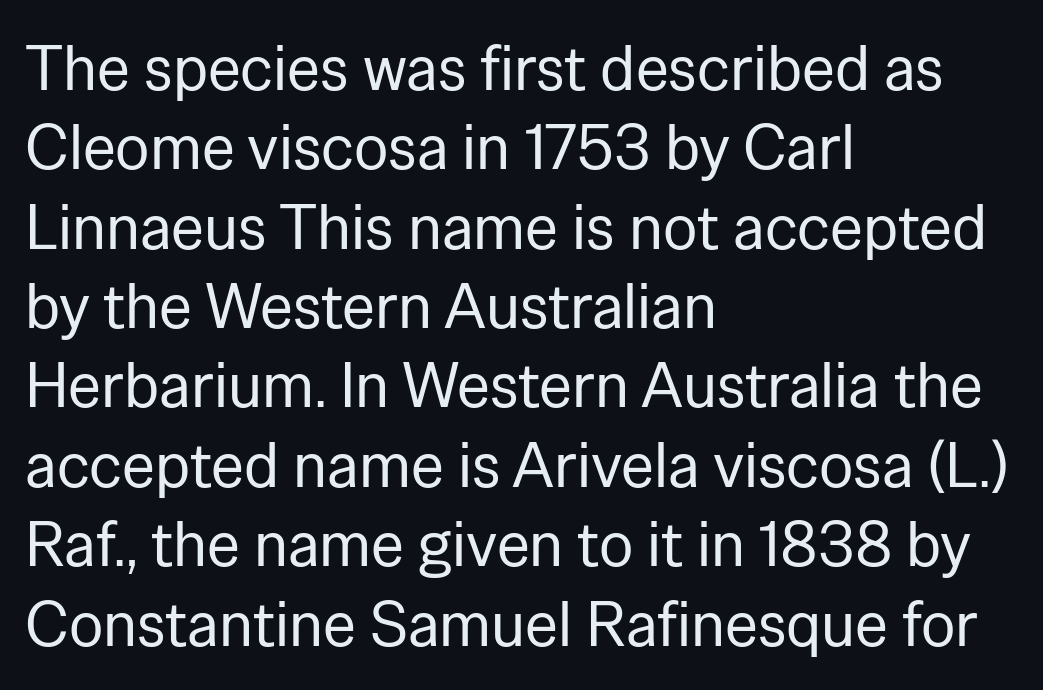
Stroke terminals: plain, sans-serif. Clear beneath every line of the passage. The letters stand upright; this is a roman face. Look at the tracking — it's just the regular setting, nothing added.
